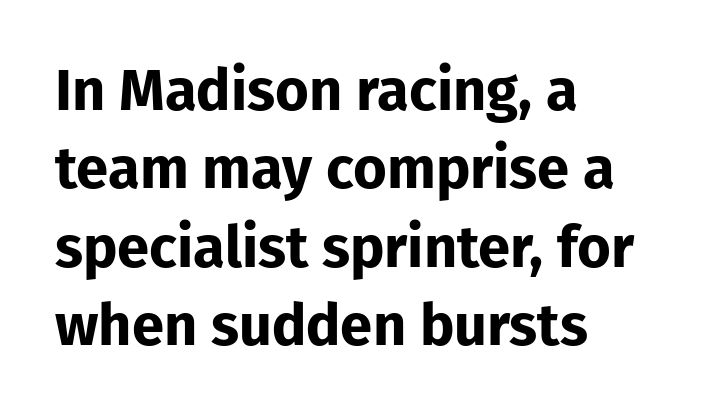
Q: Is the text bold? A: Yes.
Q: Is the text italic (slanted)? A: No, it is upright.
Q: Is the typeface a serif or a sans-serif typeface? A: Sans-serif.
Q: Is the text underlined? A: No.
Q: How is the paragraph aligned? A: Left-aligned.
Q: Is the spacing between letters normal or unusually wide? A: Normal.
Q: Is the spacing between lines tight, normal or loose? A: Normal.
Q: Width (condensed, normal, or wide)? A: Normal.
Q: Stroke contrast? A: Low.
Q: x-height? A: Medium.
Q: Monospaced? A: No.
